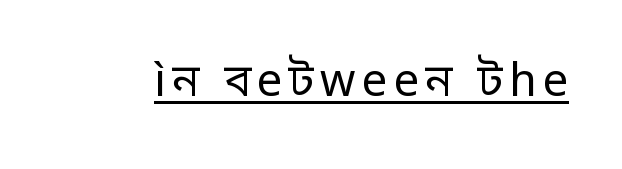
{"serif": "no", "italic": "no", "bold": "no", "weight": "regular", "width": "normal", "stroke_contrast": "low", "x_height": "medium", "monospaced": "no", "underline": "yes", "glyph_px": 45}
